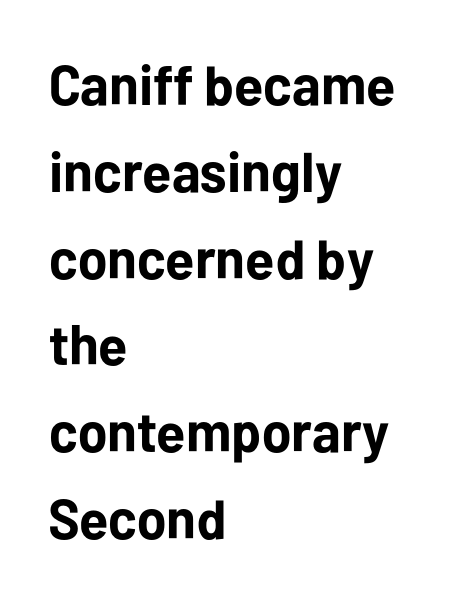
Every letter is thick-stroked: bold, no question. This is the regular roman posture of the typeface. No extra tracking has been applied to these lines. What's the leading like? Ordinary, nothing unusual. Character widths vary here, with narrow letters taking less room than wide ones. The setting favours the left margin, as ordinary paragraphs usually do.
